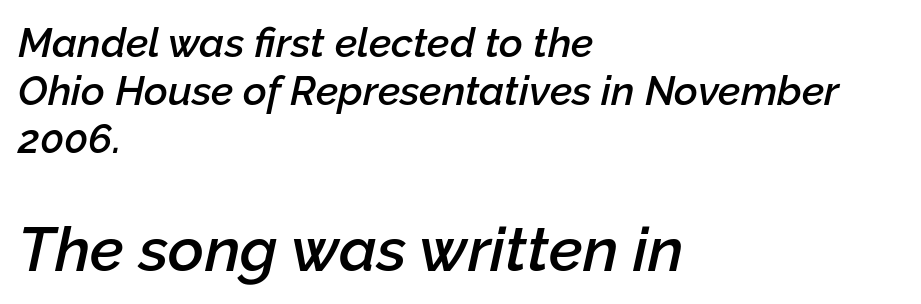
Emphasis by weight is partial: semibold. Would a proofreader flag this as italicized? Yes. Line starts are locked; line ends wander. Bigger letters appear in the bottom chunk; the top chunk is reduced. Underlining? Definitely not there.
